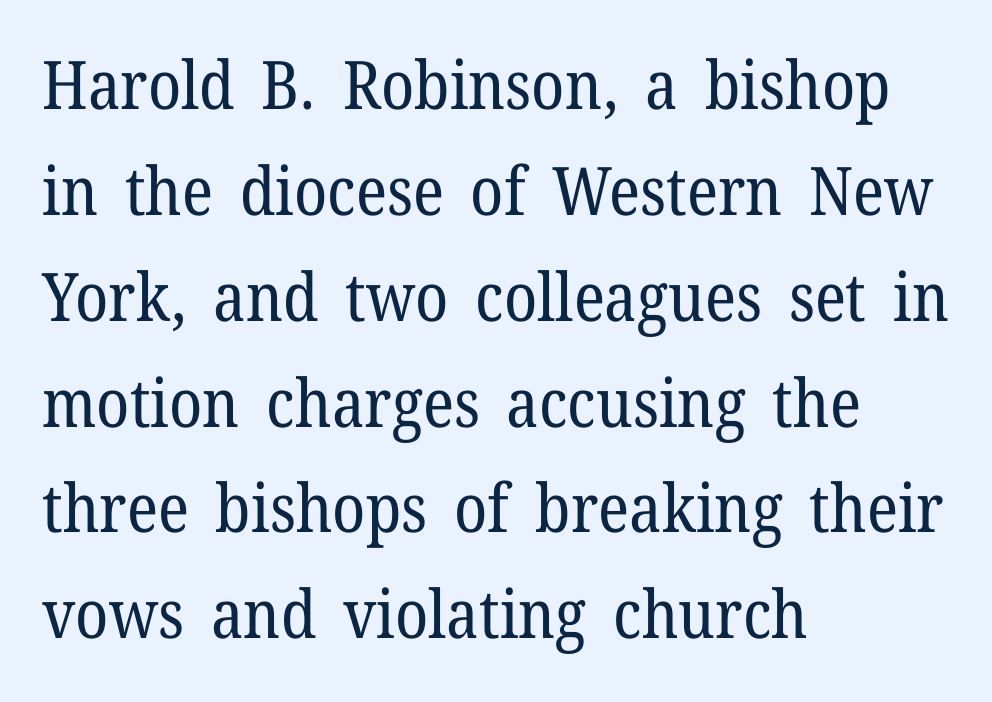
{"serif": "yes", "italic": "no", "bold": "no", "weight": "regular", "width": "normal", "stroke_contrast": "low", "x_height": "medium", "monospaced": "no", "underline": "no", "align": "left", "line_spacing": "normal", "line_spacing_ratio": 1.58, "letter_spacing": "normal", "letter_spacing_em": 0.0, "glyph_px": 67}
